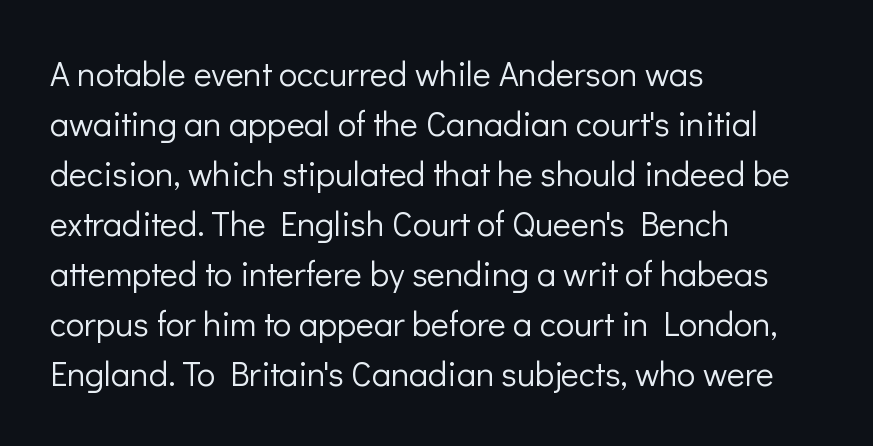
{"serif": "no", "italic": "no", "bold": "no", "weight": "light", "width": "normal", "stroke_contrast": "low", "x_height": "medium", "monospaced": "no", "underline": "no", "align": "left", "line_spacing": "normal", "line_spacing_ratio": 1.47, "letter_spacing": "normal", "letter_spacing_em": 0.0, "glyph_px": 34}
